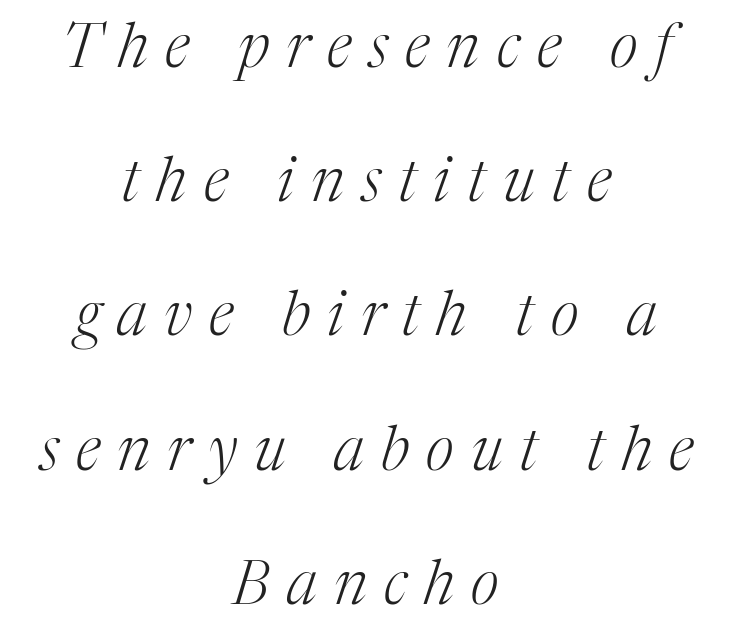
Q: Is the text bold? A: No.
Q: Is the text italic (slanted)? A: Yes, it leans right by about 17 degrees.
Q: Is the typeface a serif or a sans-serif typeface? A: Serif.
Q: Is the text underlined? A: No.
Q: How is the paragraph aligned? A: Centered.
Q: Is the spacing between letters normal or unusually wide? A: Unusually wide.
Q: Is the spacing between lines tight, normal or loose? A: Loose.
Q: Width (condensed, normal, or wide)? A: Normal.
Q: Stroke contrast? A: Medium.
Q: x-height? A: Medium.
Q: Monospaced? A: No.
